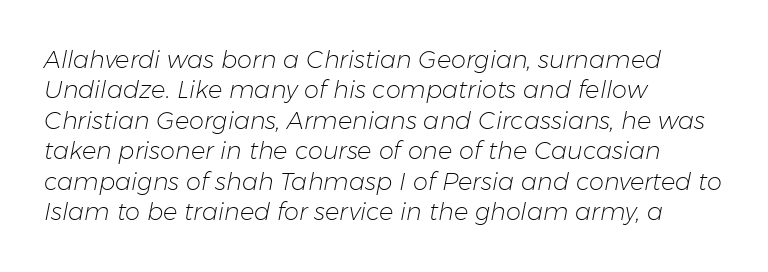
The image shows 24 px text type, italic (leaning right); set left-aligned, normal line spacing (1.27x), normal letter spacing, not underlined.
